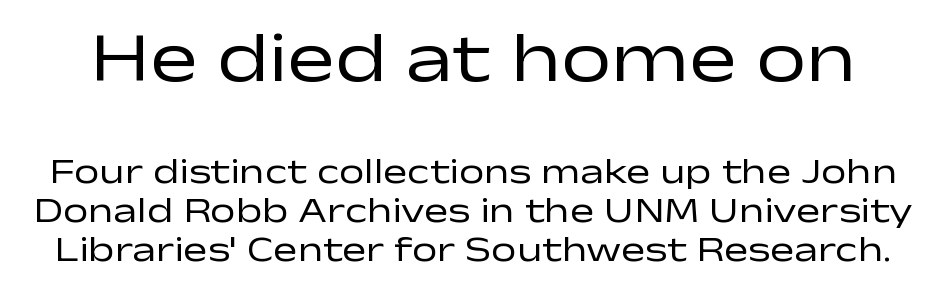
Q: Is the text bold? A: No.
Q: Is the text italic (slanted)? A: No, it is upright.
Q: Is the typeface a serif or a sans-serif typeface? A: Sans-serif.
Q: Is the text underlined? A: No.
Q: Is the spacing between letters normal or unusually wide? A: Normal.
Q: Is the spacing between lines tight, normal or loose? A: Tight.
Q: Which block of text is set in a larger size, the first (top) or the second (bottom)? A: The first (top) one.
Q: Width (condensed, normal, or wide)? A: Wide.
Q: Stroke contrast? A: Low.
Q: x-height? A: Medium.
Q: Monospaced? A: No.
